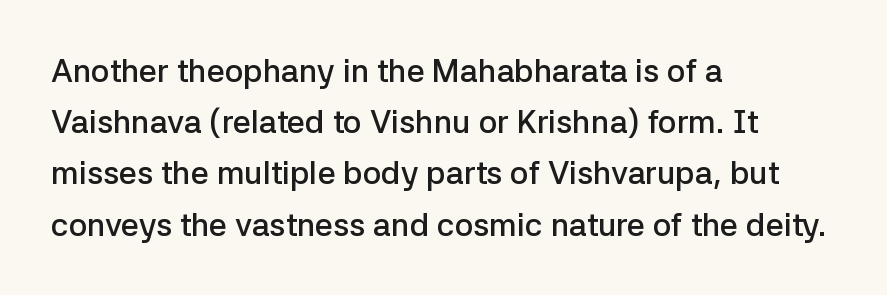
The image shows 32 px semibold sans-serif type, upright; set left-aligned, normal line spacing (1.6x), normal letter spacing, not underlined; low stroke contrast and a medium x-height.
